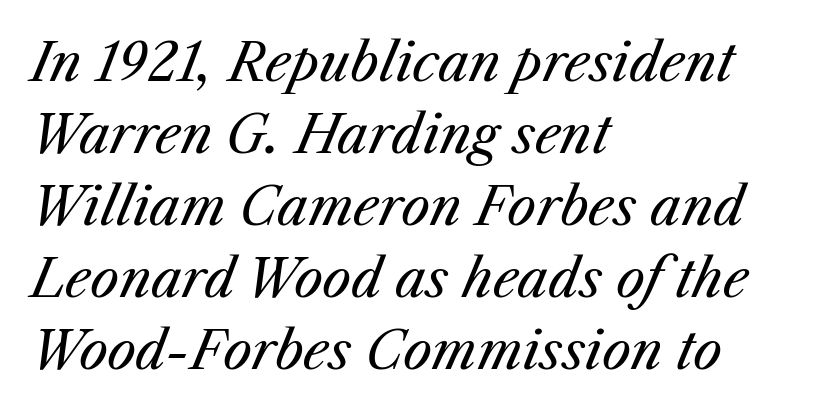
Baseline-to-baseline distance is the conventional proportion of letter height. Short note: letters normally spaced. Underlining? Definitely not there. Character widths vary here, with narrow letters taking less room than wide ones. This rendering uses left alignment, leaving the right contour irregular.
